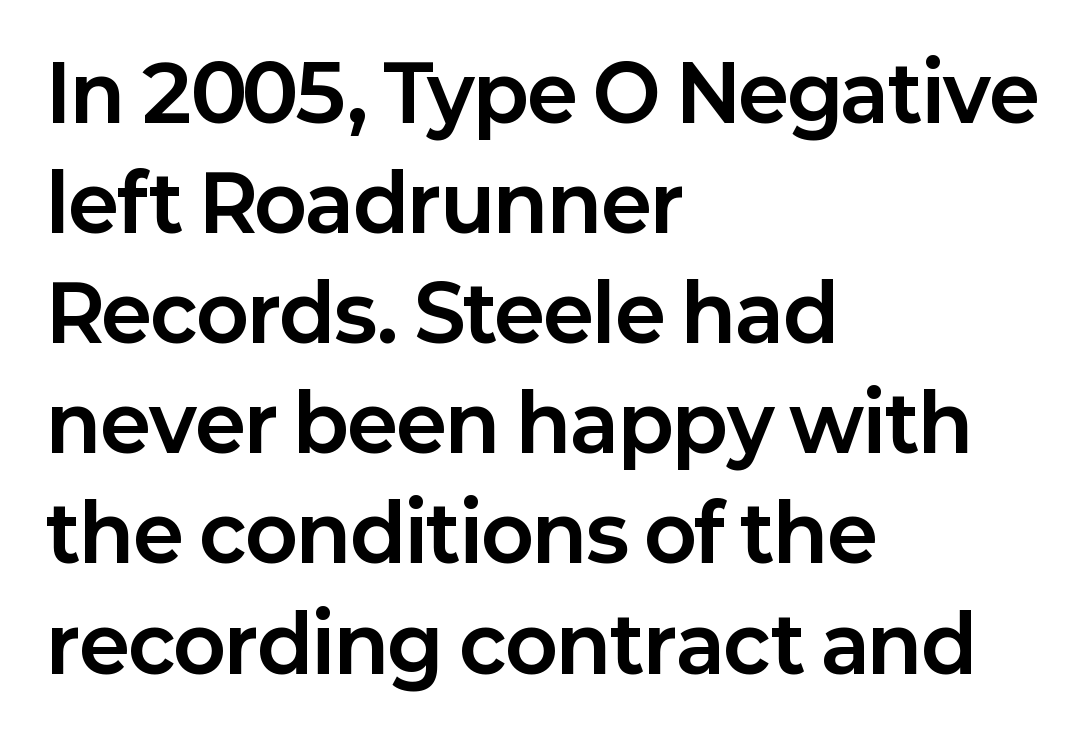
The image shows 77 px bold sans-serif type, upright; set left-aligned, normal line spacing (1.43x), normal letter spacing, not underlined; low stroke contrast and a medium x-height.
